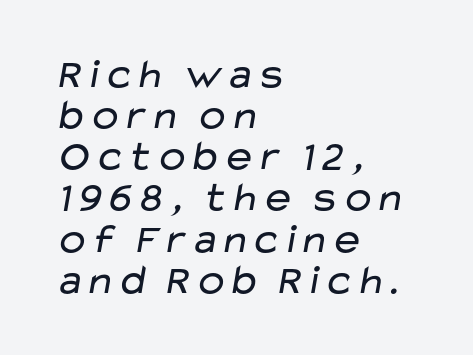
Think standard paragraph weight, or any step lighter than that. Here the glyphs are tracked normally, forming tight word shapes. The text was rendered using a sans face with plain stroke endings. The ragged edge is on the right, which tells us the setting is flush left.
